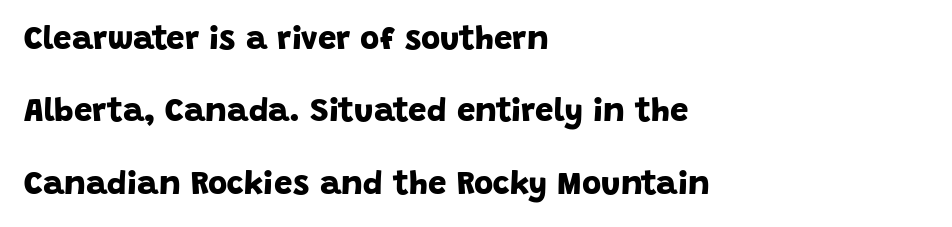
{"serif": "no", "bold": "yes", "weight": "bold", "width": "normal", "stroke_contrast": "low", "x_height": "large", "monospaced": "no", "underline": "no", "align": "left", "line_spacing": "loose", "line_spacing_ratio": 2.19, "letter_spacing": "normal", "letter_spacing_em": 0.0, "glyph_px": 33}
